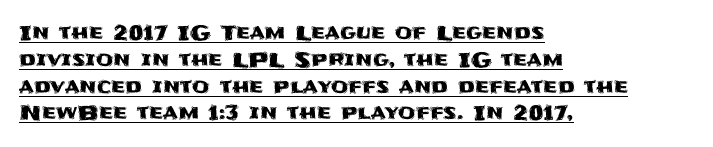
Tall strokes in this sample are plumb rather than angled. If you drew a ruler down the left edge, every line would touch it. Short note: letters normally spaced. Evenly set lines give the paragraph a standard silhouette. You can see a thin bar hugging the bottom of the glyphs.
